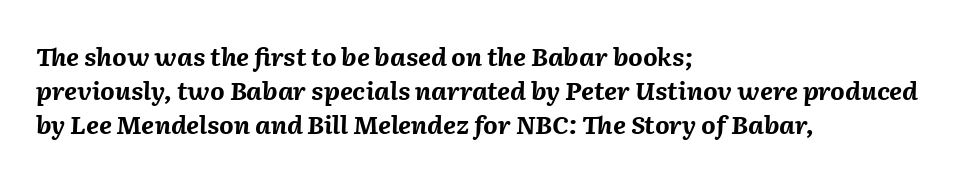
{"italic": "yes", "lean": "right", "slant_degrees": 2, "bold": "yes", "underline": "no", "align": "left", "line_spacing": "normal", "line_spacing_ratio": 1.37, "letter_spacing": "normal", "letter_spacing_em": 0.0, "glyph_px": 25}
